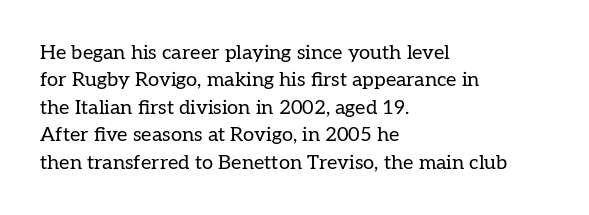
Caption: standard tracking, unaltered. Alignment: flush left. Line spacing here is normal. Weight: not bold — regular or lighter.
